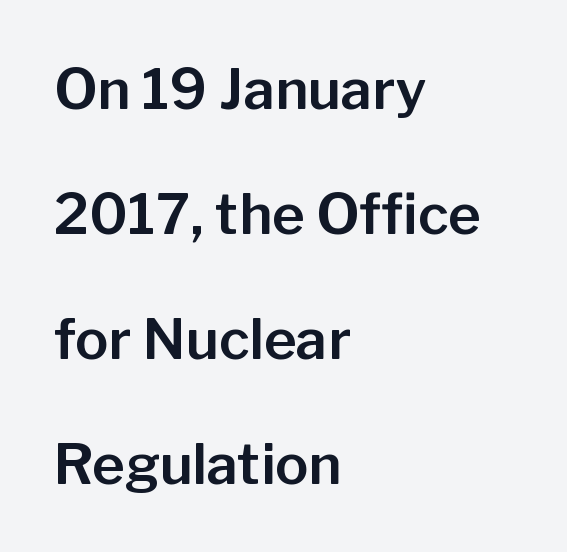
{"serif": "no", "italic": "no", "width": "normal", "stroke_contrast": "low", "x_height": "medium", "monospaced": "no", "underline": "no", "align": "left", "line_spacing": "loose", "line_spacing_ratio": 2.23, "letter_spacing": "normal", "letter_spacing_em": 0.0, "glyph_px": 56}
